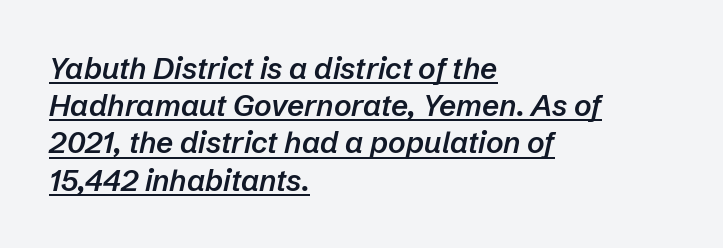
Caption: standard tracking, unaltered. The face used here is proportionally spaced, like ordinary book or web type. Observe the lean: these are italic letterforms. Compared with an ordinary text face, these strokes are moderately heavier — a semibold. The paragraph shown leans on its left margin. Emphasis is given by a line drawn under the lettering.
